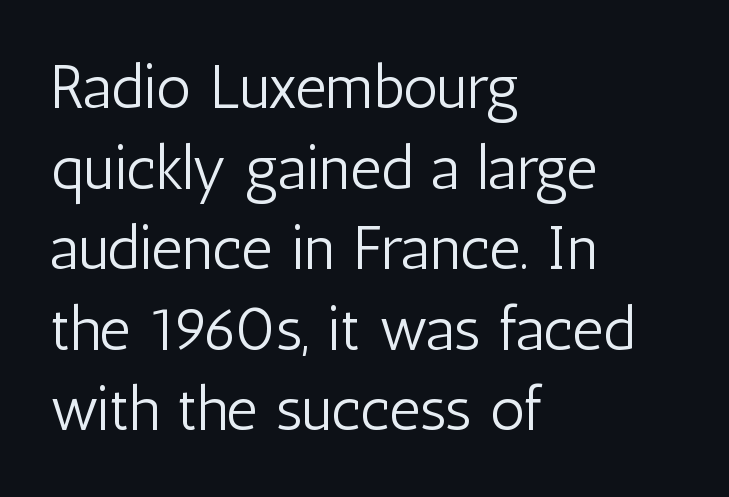
Q: Is the text bold? A: No.
Q: Is the text italic (slanted)? A: No, it is upright.
Q: Is the typeface a serif or a sans-serif typeface? A: Sans-serif.
Q: Is the text underlined? A: No.
Q: How is the paragraph aligned? A: Left-aligned.
Q: Is the spacing between letters normal or unusually wide? A: Normal.
Q: Is the spacing between lines tight, normal or loose? A: Normal.
Q: Width (condensed, normal, or wide)? A: Condensed.
Q: Stroke contrast? A: Low.
Q: x-height? A: Medium.
Q: Monospaced? A: No.
